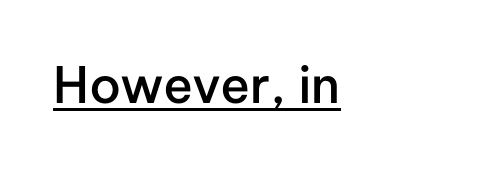
The sample has been set in demibold, a notch under bold. This is the regular roman posture of the typeface. Default kerning and tracking; the words read as compact shapes. The lines are quadded left. The passage shown is typed in a proportional face where columns would drift.
